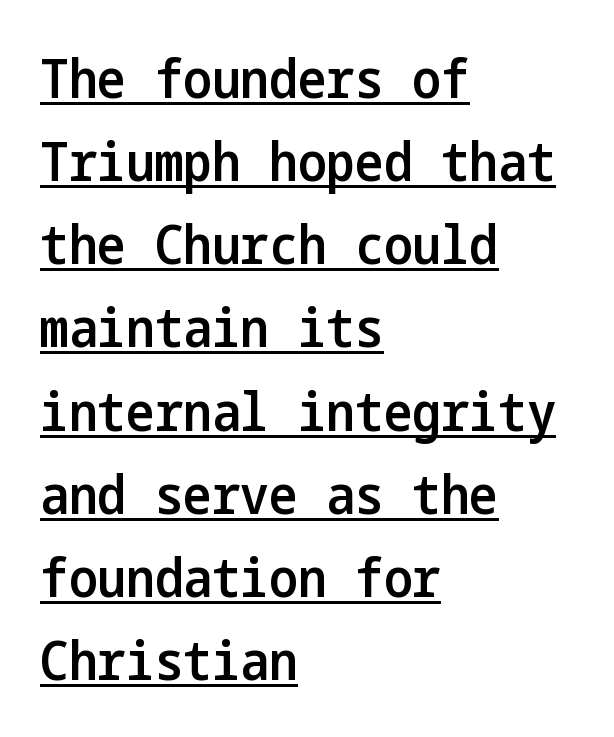
The image shows 54 px semibold, condensed sans-serif type, upright; set left-aligned, normal line spacing (1.54x), normal letter spacing, underlined; low stroke contrast and a medium x-height.
